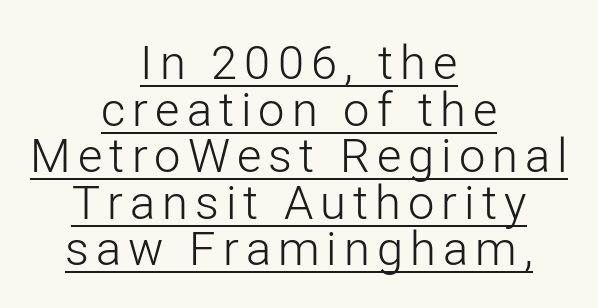
Q: Is the text bold? A: No.
Q: Is the text italic (slanted)? A: No, it is upright.
Q: Is the typeface a serif or a sans-serif typeface? A: Sans-serif.
Q: Is the text underlined? A: Yes.
Q: How is the paragraph aligned? A: Centered.
Q: Is the spacing between lines tight, normal or loose? A: Tight.
Q: Width (condensed, normal, or wide)? A: Normal.
Q: Stroke contrast? A: Low.
Q: x-height? A: Medium.
Q: Monospaced? A: No.
